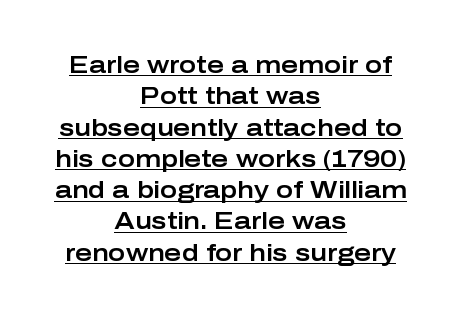
Does a line run under the words? Yes, clearly. Every stem runs plumb, perpendicular to the baseline. The type is set solid horizontally, with unmodified tracking. Each new line begins a customary step beneath the previous one.
